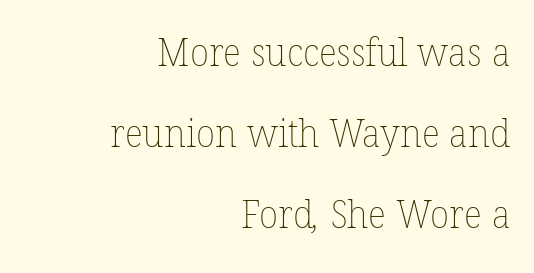
Q: Is the text bold? A: No.
Q: Is the text underlined? A: No.
Q: How is the paragraph aligned? A: Right-aligned.
Q: Is the spacing between letters normal or unusually wide? A: Normal.
Q: Is the spacing between lines tight, normal or loose? A: Loose.
Q: Width (condensed, normal, or wide)? A: Normal.
Q: Stroke contrast? A: Low.
Q: x-height? A: Medium.
Q: Monospaced? A: No.
